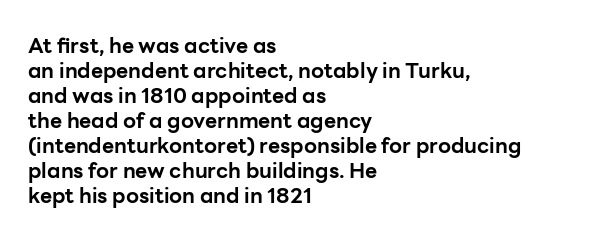
Ordinary non-slanted type is in use. The typesetting leans heavy: a genuine bold. The string is rendered with underlining switched off. Tracking here is standard; glyphs follow each other at the usual distance.
